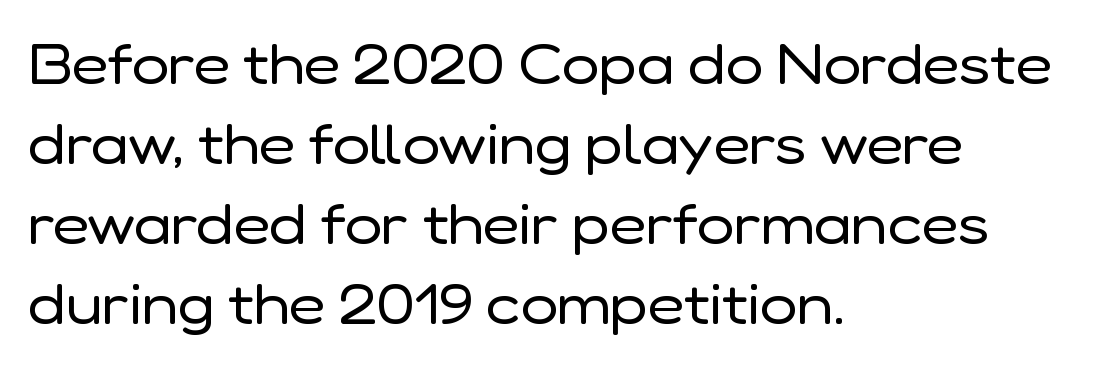
Q: Is the text bold? A: No.
Q: Is the text italic (slanted)? A: No, it is upright.
Q: Is the typeface a serif or a sans-serif typeface? A: Sans-serif.
Q: Is the text underlined? A: No.
Q: How is the paragraph aligned? A: Left-aligned.
Q: Is the spacing between letters normal or unusually wide? A: Normal.
Q: Is the spacing between lines tight, normal or loose? A: Normal.
Q: Width (condensed, normal, or wide)? A: Normal.
Q: Stroke contrast? A: Low.
Q: x-height? A: Medium.
Q: Monospaced? A: No.
